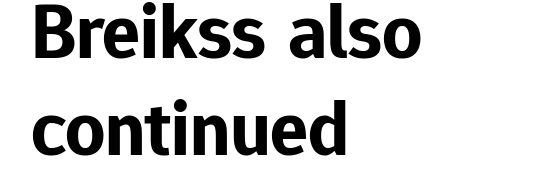
{"serif": "no", "italic": "no", "bold": "yes", "weight": "bold", "width": "normal", "stroke_contrast": "low", "x_height": "medium", "monospaced": "no", "underline": "no", "align": "left", "line_spacing_ratio": 1.23, "letter_spacing": "normal", "letter_spacing_em": 0.0, "glyph_px": 79}
